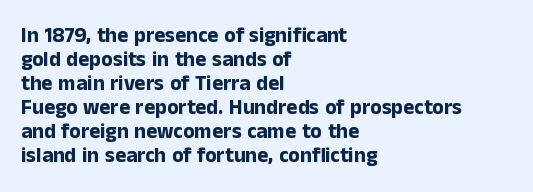
Q: Is the text bold? A: Yes.
Q: Is the text italic (slanted)? A: No, it is upright.
Q: Is the text underlined? A: No.
Q: How is the paragraph aligned? A: Left-aligned.
Q: Is the spacing between letters normal or unusually wide? A: Normal.
Q: Is the spacing between lines tight, normal or loose? A: Tight.
